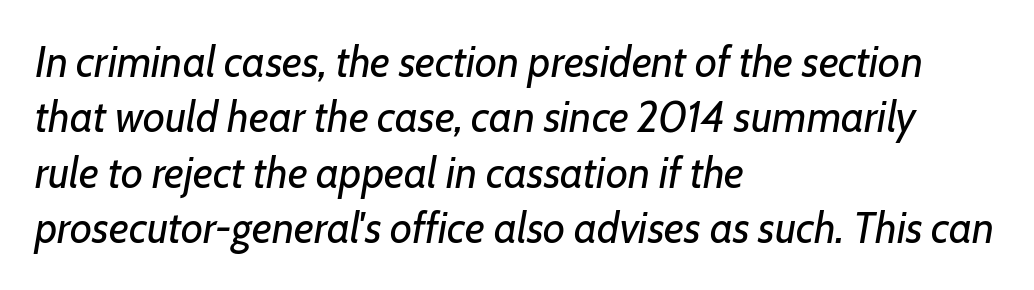
Q: Is the text bold? A: No.
Q: Is the text italic (slanted)? A: Yes, it leans right by about 7 degrees.
Q: Is the text underlined? A: No.
Q: How is the paragraph aligned? A: Left-aligned.
Q: Is the spacing between letters normal or unusually wide? A: Normal.
Q: Is the spacing between lines tight, normal or loose? A: Normal.
Q: Width (condensed, normal, or wide)? A: Normal.
Q: Stroke contrast? A: Low.
Q: x-height? A: Medium.
Q: Monospaced? A: No.
